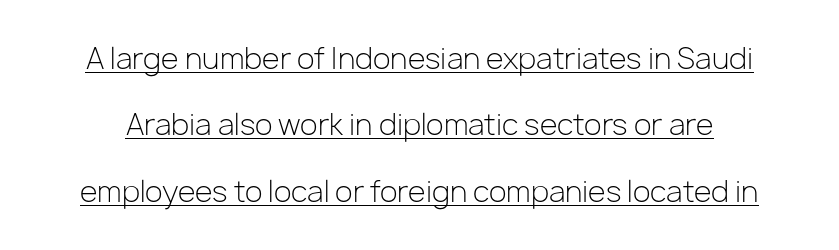
Q: Is the text bold? A: No.
Q: Is the text italic (slanted)? A: No, it is upright.
Q: Is the typeface a serif or a sans-serif typeface? A: Sans-serif.
Q: Is the text underlined? A: Yes.
Q: Is the spacing between letters normal or unusually wide? A: Normal.
Q: Is the spacing between lines tight, normal or loose? A: Loose.
Q: Width (condensed, normal, or wide)? A: Normal.
Q: Stroke contrast? A: Low.
Q: x-height? A: Medium.
Q: Monospaced? A: No.
